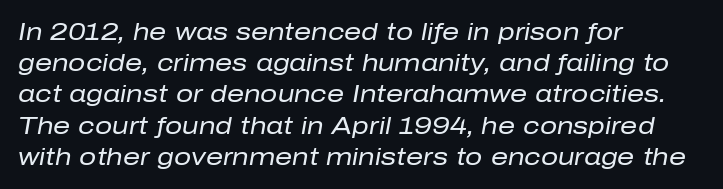
Q: Is the text bold? A: No.
Q: Is the text italic (slanted)? A: Yes, it leans right by about 10 degrees.
Q: Is the text underlined? A: No.
Q: How is the paragraph aligned? A: Left-aligned.
Q: Is the spacing between letters normal or unusually wide? A: Normal.
Q: Is the spacing between lines tight, normal or loose? A: Normal.
